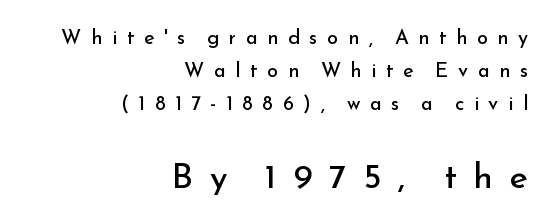
{"serif": "no", "italic": "no", "bold": "no", "weight": "regular", "width": "normal", "stroke_contrast": "low", "x_height": "small", "monospaced": "no", "underline": "no", "align": "right", "line_spacing": "normal", "line_spacing_ratio": 1.65, "letter_spacing": "wide", "letter_spacing_em": 0.48, "larger_block": "second", "size_ratio": 1.75, "glyph_px": 35}
